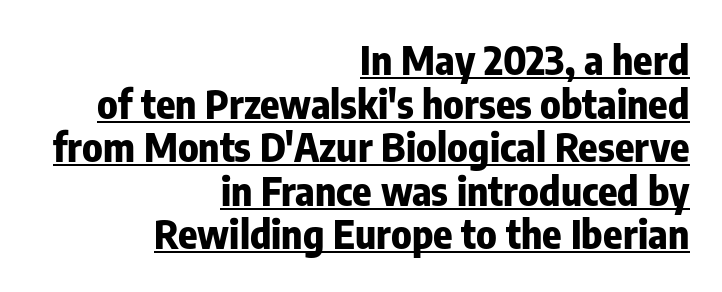
The image shows 40 px bold, condensed sans-serif type, upright; set right-aligned, tight line spacing (1.09x), normal letter spacing, underlined; low stroke contrast and a medium x-height.
